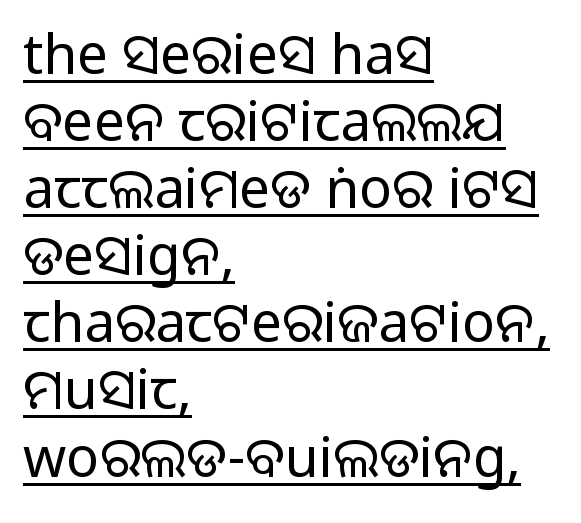
The image shows 55 px sans-serif type, upright; set left-aligned, line spacing 1.22x, normal letter spacing, underlined; medium stroke contrast.
